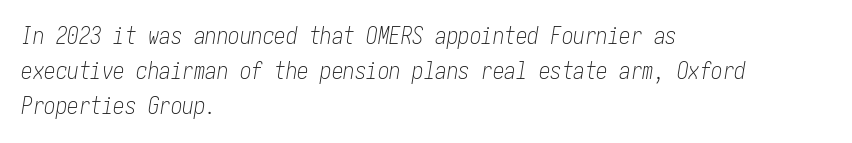
Q: Is the text bold? A: No.
Q: Is the text italic (slanted)? A: Yes, it leans right by about 10 degrees.
Q: Is the text underlined? A: No.
Q: How is the paragraph aligned? A: Left-aligned.
Q: Is the spacing between letters normal or unusually wide? A: Normal.
Q: Is the spacing between lines tight, normal or loose? A: Normal.
